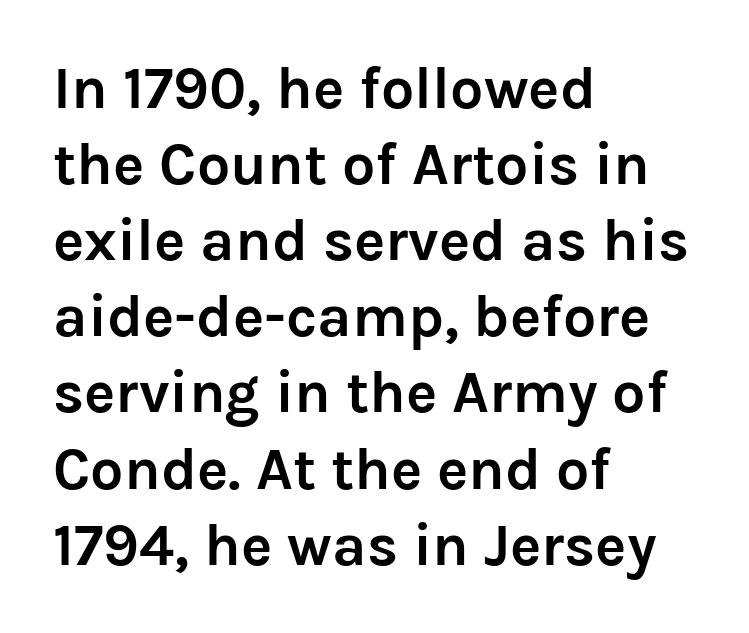
The image shows 59 px semibold sans-serif type, upright; set left-aligned, normal line spacing (1.29x), normal letter spacing, not underlined; low stroke contrast and a medium x-height.
